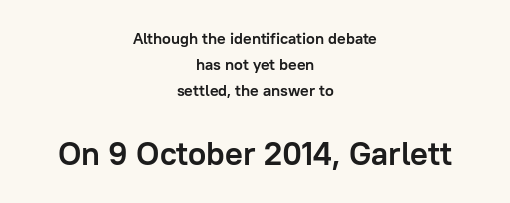
The image shows 33 px semibold sans-serif type, upright; set centered, normal line spacing (1.62x), normal letter spacing, not underlined; the second (bottom) block is 2.06x larger; low stroke contrast and a medium x-height.
